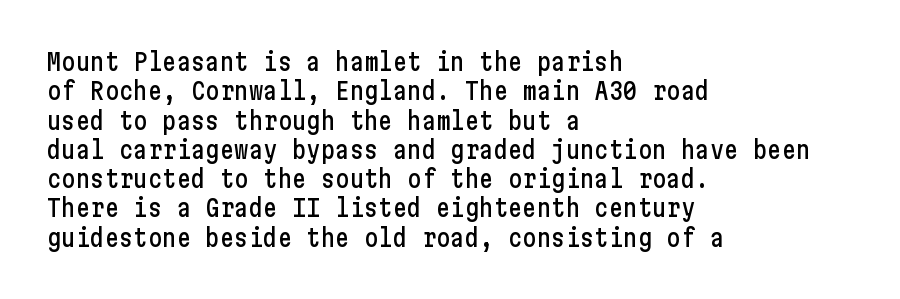
The lettering stays uniformly vertical, giving the passage a roman look. The letterforms sit shoulder to shoulder at normal distance. The setting favours the left margin, as ordinary paragraphs usually do. Decoration check: the copy has no underline.
